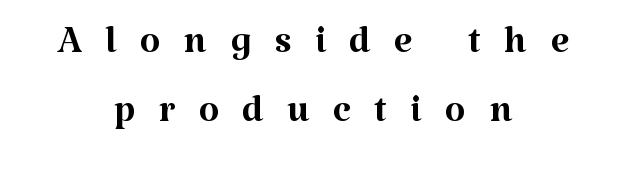
{"serif": "yes", "italic": "no", "bold": "no", "weight": "regular", "width": "normal", "stroke_contrast": "medium", "x_height": "medium", "monospaced": "no", "underline": "no", "align": "center", "line_spacing": "normal", "line_spacing_ratio": 1.3, "letter_spacing": "wide", "letter_spacing_em": 0.44, "glyph_px": 53}
